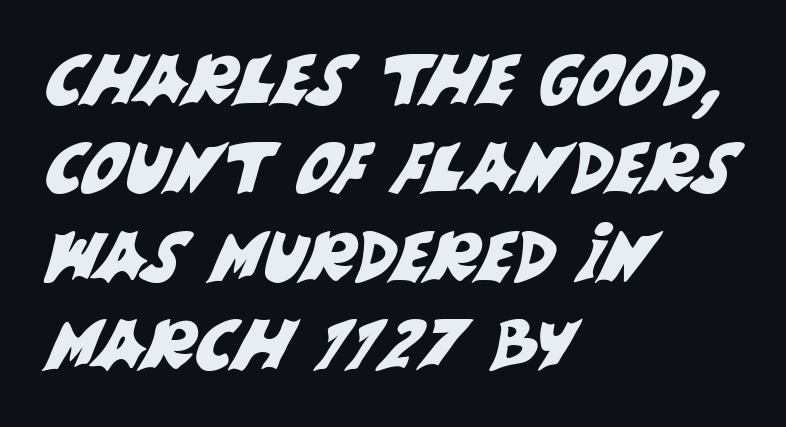
The rendering anchors every line to the left-hand side. Typographically, this falls in the sans-serif category. Honestly, the row spacing looks completely unremarkable. Nobody drew a line under any word here.
